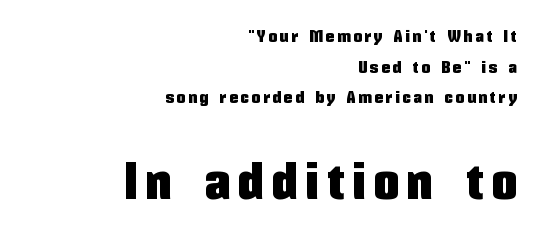
Q: Is the text italic (slanted)? A: No, it is upright.
Q: Is the typeface a serif or a sans-serif typeface? A: Sans-serif.
Q: Is the text underlined? A: No.
Q: How is the paragraph aligned? A: Right-aligned.
Q: Which block of text is set in a larger size, the first (top) or the second (bottom)? A: The second (bottom) one.
Q: Width (condensed, normal, or wide)? A: Condensed.
Q: Stroke contrast? A: Low.
Q: x-height? A: Medium.
Q: Monospaced? A: No.
